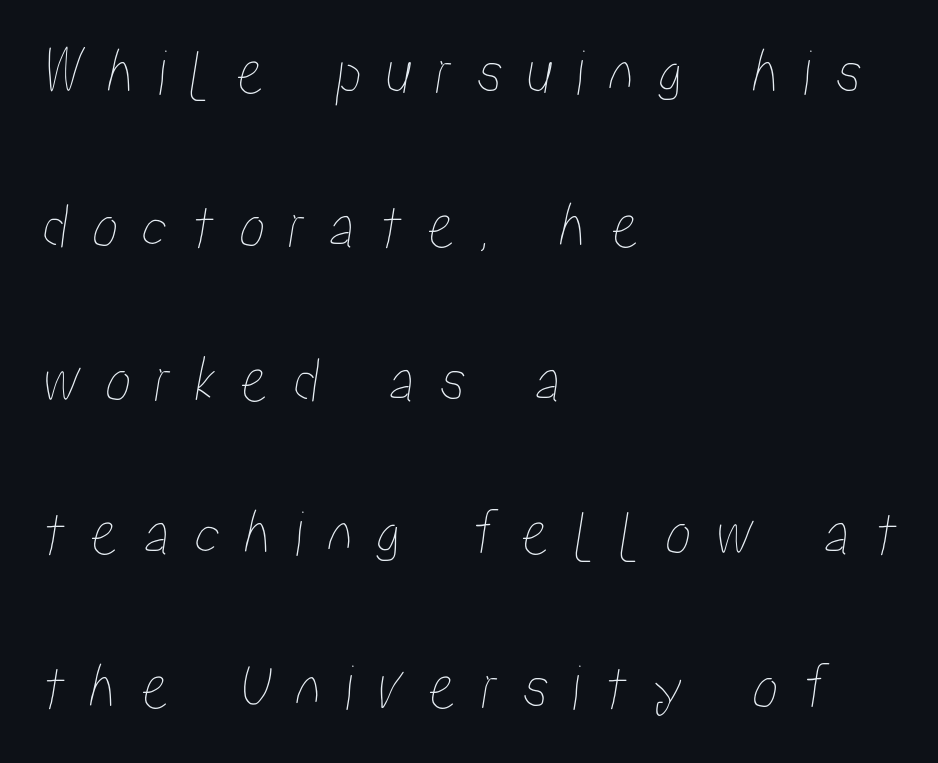
The image shows 66 px condensed type; set left-aligned, loose line spacing (2.33x), unusually wide letter spacing (+0.36 em), not underlined; low stroke contrast and a medium x-height.
